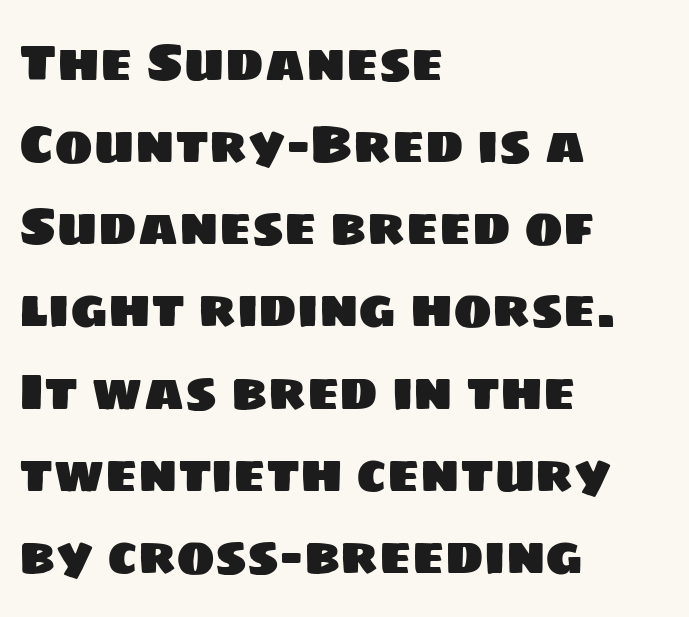
In terms of letterspacing, this is plain default setting. Varying glyph widths throughout — classic text-font behaviour. Check the space under the baseline: it is left empty. This sample keeps an unexceptional amount of space between lines. In terms of letterform style, serifs are entirely absent.
